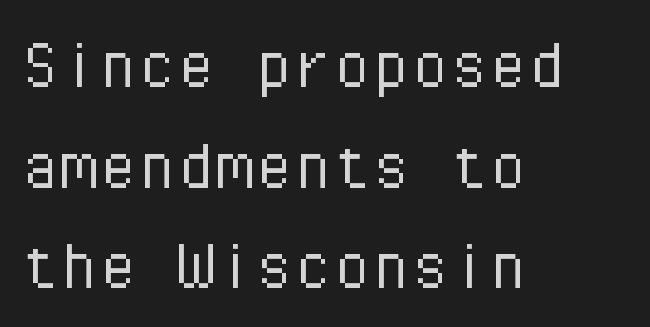
Q: Is the text bold? A: No.
Q: Is the text italic (slanted)? A: No, it is upright.
Q: Is the typeface a serif or a sans-serif typeface? A: Sans-serif.
Q: Is the text underlined? A: No.
Q: How is the paragraph aligned? A: Left-aligned.
Q: Is the spacing between letters normal or unusually wide? A: Normal.
Q: Is the spacing between lines tight, normal or loose? A: Normal.
Q: Width (condensed, normal, or wide)? A: Normal.
Q: Stroke contrast? A: Low.
Q: x-height? A: Medium.
Q: Monospaced? A: Yes.
